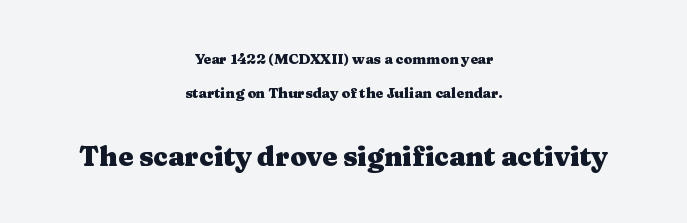
Typesetter's note — lower block bumped up in size, upper block left smaller. The foot of each line stays bare and open. I'd describe the lettering as bold — thick and assertive. Where is the straight margin? There isn't one; the lines are centered. This block would shrink considerably if given ordinary leading; it's expanded now. Tracking value appears to be zero — textbook default spacing.
